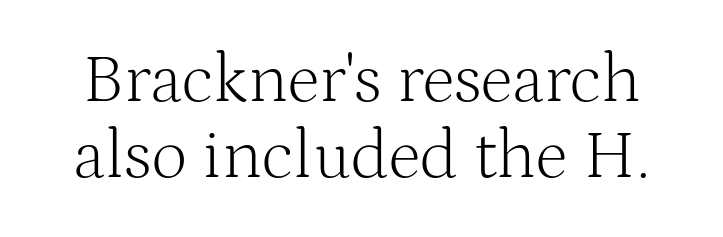
The image shows 70 px light serif type, upright; set tight line spacing (1.09x), normal letter spacing, not underlined; medium stroke contrast and a medium x-height.
